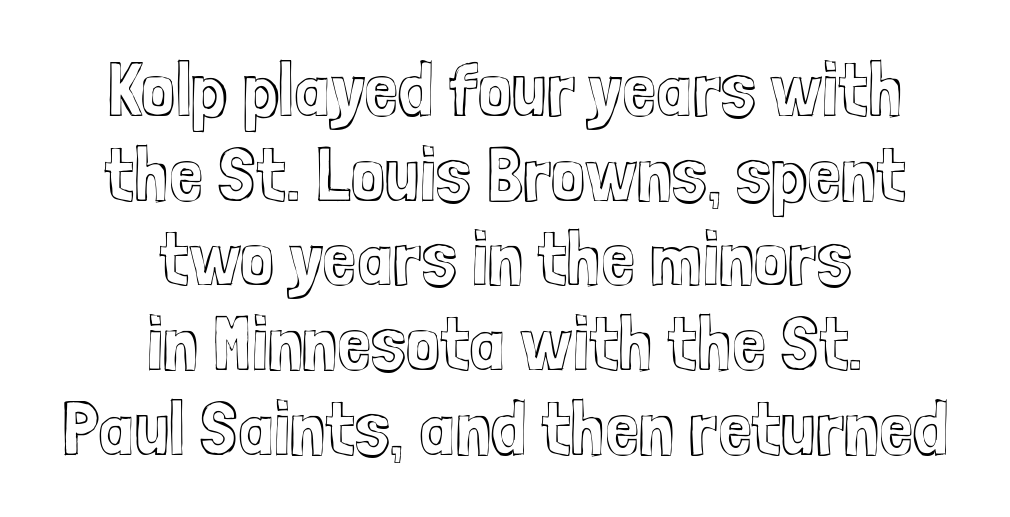
The image shows 77 px condensed type, upright; set centered, tight line spacing (1.1x), normal letter spacing, not underlined; a medium x-height.
